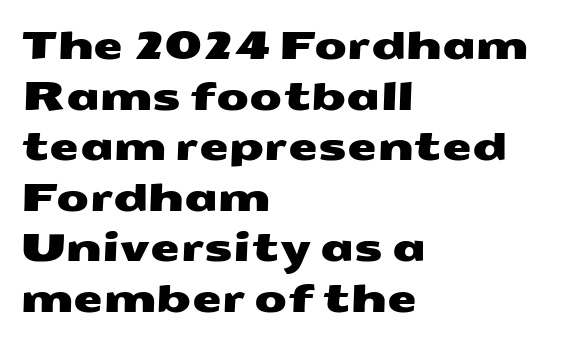
Q: Is the typeface a serif or a sans-serif typeface? A: Sans-serif.
Q: Is the text underlined? A: No.
Q: How is the paragraph aligned? A: Left-aligned.
Q: Is the spacing between letters normal or unusually wide? A: Normal.
Q: Is the spacing between lines tight, normal or loose? A: Normal.
Q: Width (condensed, normal, or wide)? A: Wide.
Q: Stroke contrast? A: Medium.
Q: x-height? A: Medium.
Q: Monospaced? A: No.
